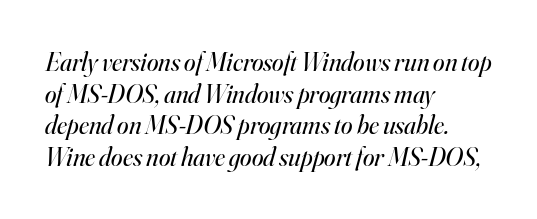
Q: Is the text bold? A: No.
Q: Is the text italic (slanted)? A: Yes, it leans right by about 16 degrees.
Q: Is the text underlined? A: No.
Q: How is the paragraph aligned? A: Left-aligned.
Q: Is the spacing between letters normal or unusually wide? A: Normal.
